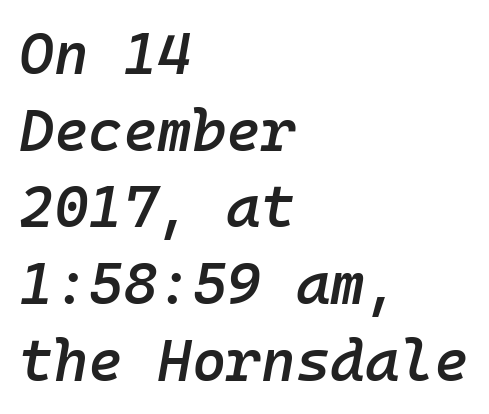
The letters march in equal steps, a hallmark of fixed-pitch type. A classic flush-left, rag-right setting is used for this passage. I'd describe the lettering as semibold — firm but not a full bold. Italic: yes, the glyphs are oblique. Vertically, the passage feels balanced, rows spaced as you'd expect.
